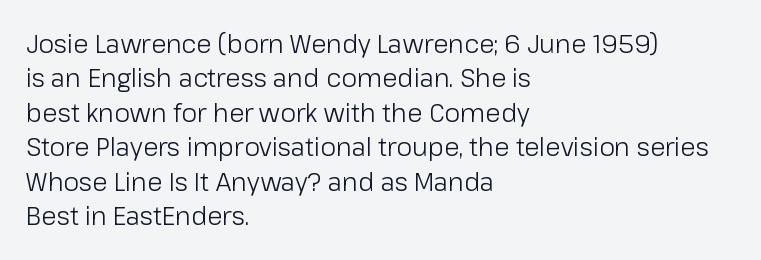
Q: Is the text bold? A: No.
Q: Is the text italic (slanted)? A: No, it is upright.
Q: Is the text underlined? A: No.
Q: How is the paragraph aligned? A: Left-aligned.
Q: Is the spacing between letters normal or unusually wide? A: Normal.
Q: Is the spacing between lines tight, normal or loose? A: Normal.
